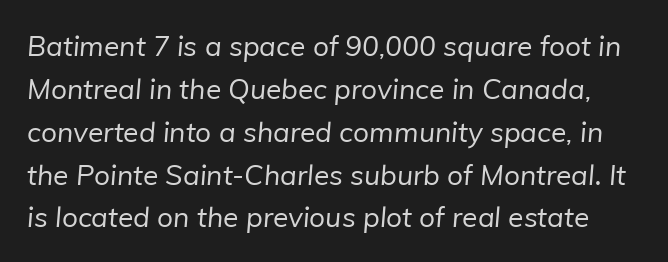
The image shows 28 px regular-weight sans-serif type; set normal line spacing (1.53x), normal letter spacing, not underlined; low stroke contrast and a medium x-height.
